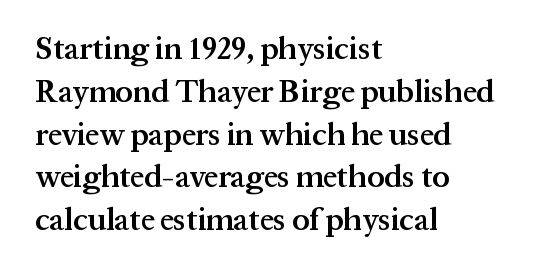
Typographically, this falls in the serif category. The words here are not underlined. Look at the stroke-to-counter ratio: somewhat heavy, a semibold. These lines keep a tight, regular rhythm from letter to letter. Each letter keeps its own natural width here, so spacing adapts to shape. The typesetter chose a ragged-right arrangement here.
